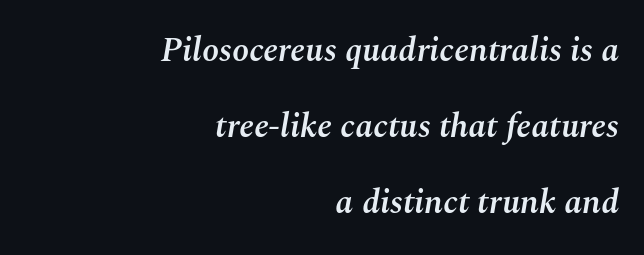
{"italic": "yes", "lean": "right", "slant_degrees": 10, "bold": "semi", "weight": "semibold", "width": "normal", "stroke_contrast": "medium", "x_height": "medium", "monospaced": "no", "underline": "no", "align": "right", "line_spacing": "loose", "line_spacing_ratio": 2.24, "letter_spacing": "normal", "letter_spacing_em": 0.0, "glyph_px": 34}
